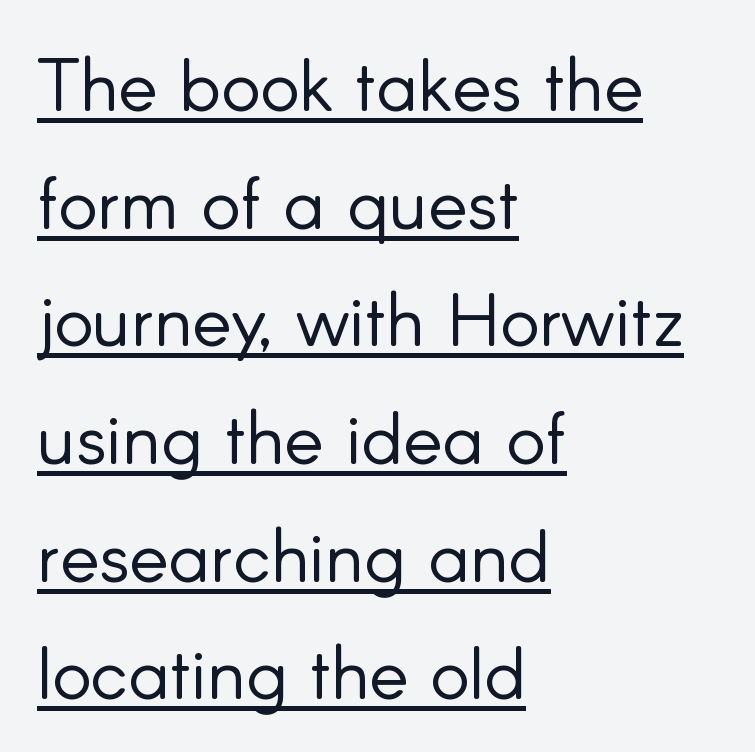
Each word holds together tightly as a unit, with standard inter-letter gaps. Character widths vary here, with narrow letters taking less room than wide ones. Layout note: lines flush left. This sample uses a sans-serif face. Ink coverage per letter is moderate at most.
